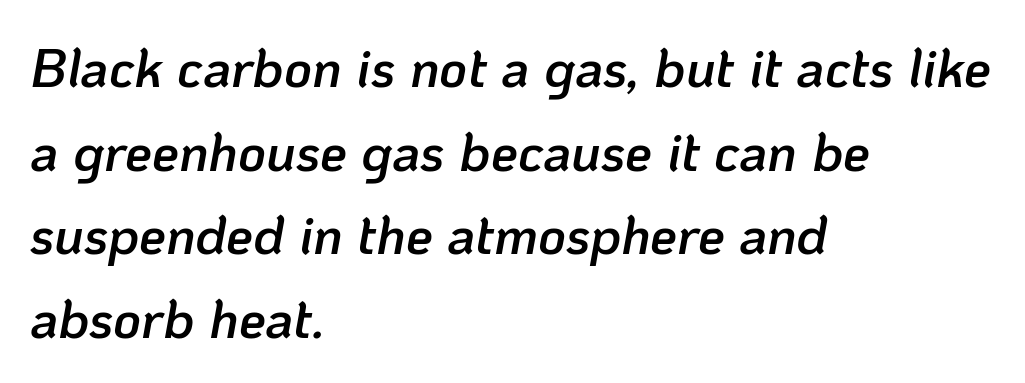
The image shows 54 px semibold type, italic (leaning right); set left-aligned, normal line spacing (1.55x), normal letter spacing, not underlined; low stroke contrast and a medium x-height.
